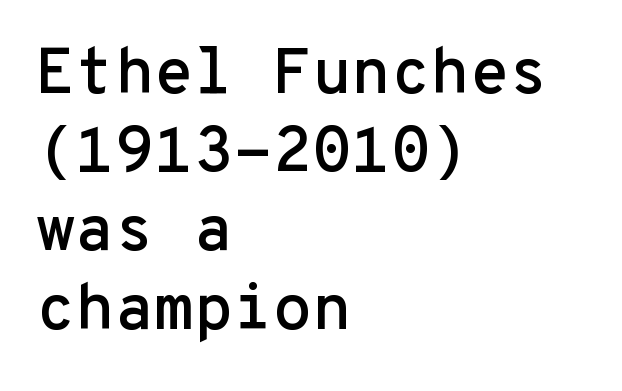
The image shows 64 px sans-serif type, upright, monospaced; set left-aligned, line spacing 1.23x, normal letter spacing, not underlined; low stroke contrast and a medium x-height.
